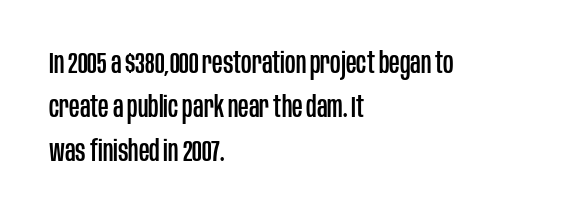
Q: Is the text italic (slanted)? A: No, it is upright.
Q: Is the typeface a serif or a sans-serif typeface? A: Sans-serif.
Q: Is the text underlined? A: No.
Q: How is the paragraph aligned? A: Left-aligned.
Q: Is the spacing between letters normal or unusually wide? A: Normal.
Q: Is the spacing between lines tight, normal or loose? A: Normal.
Q: Width (condensed, normal, or wide)? A: Condensed.
Q: Stroke contrast? A: Low.
Q: x-height? A: Large.
Q: Monospaced? A: No.
